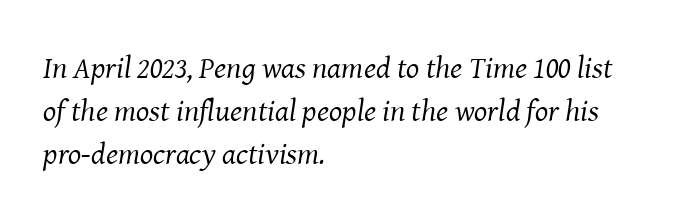
A serif font was chosen for this passage. Tracking here is standard; glyphs follow each other at the usual distance. Counters stay open thanks to moderate or lighter strokes. In terms of posture, this sample is oblique. Looks like regular typesetting: each glyph gets only the width it needs.
